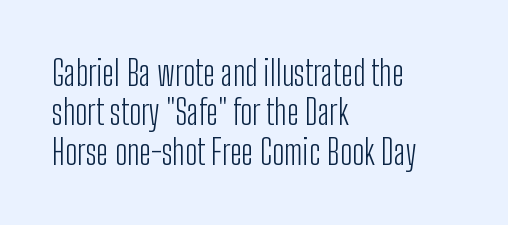
Q: Is the text bold? A: No.
Q: Is the text italic (slanted)? A: No, it is upright.
Q: Is the typeface a serif or a sans-serif typeface? A: Sans-serif.
Q: Is the text underlined? A: No.
Q: How is the paragraph aligned? A: Left-aligned.
Q: Is the spacing between letters normal or unusually wide? A: Normal.
Q: Width (condensed, normal, or wide)? A: Condensed.
Q: Stroke contrast? A: Low.
Q: x-height? A: Medium.
Q: Monospaced? A: No.
